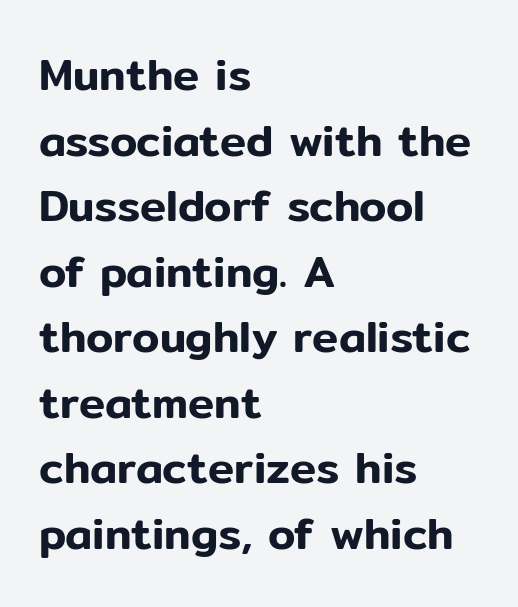
The image shows 44 px sans-serif type, upright; set left-aligned, normal line spacing (1.49x), normal letter spacing, not underlined; low stroke contrast and a medium x-height.
